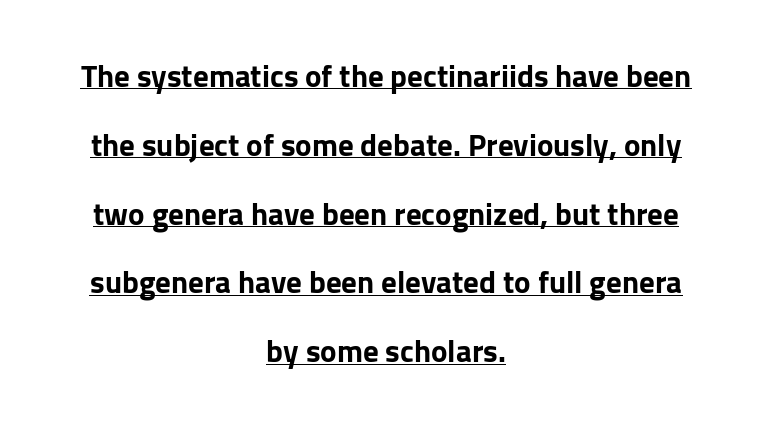
The letters sit at their default tracking, neither squeezed nor spread. The face used here is proportionally spaced, like ordinary book or web type. Reading down the block, each line starts at a different indent, mirrored at its end. Serif or sans? Sans — the stroke terminals are bare. A typesetter would call this leading open, well beyond the default.
